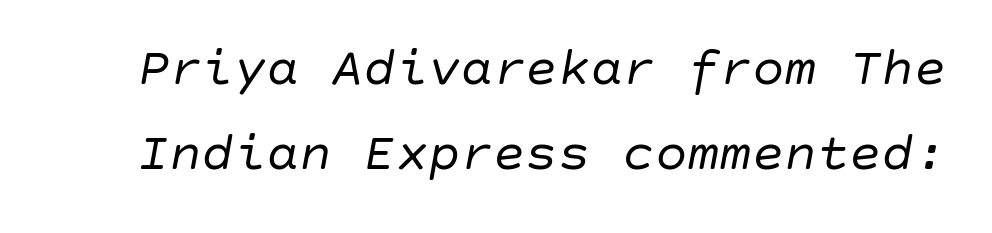
Between one letter and the next there's only the usual sliver of space. The strip under each line holds only bare page. Stems and bowls with no extra thickness — not bold. If you drew a line through each stem, it would be angled. The lines sit at an ordinary, default distance from one another.
